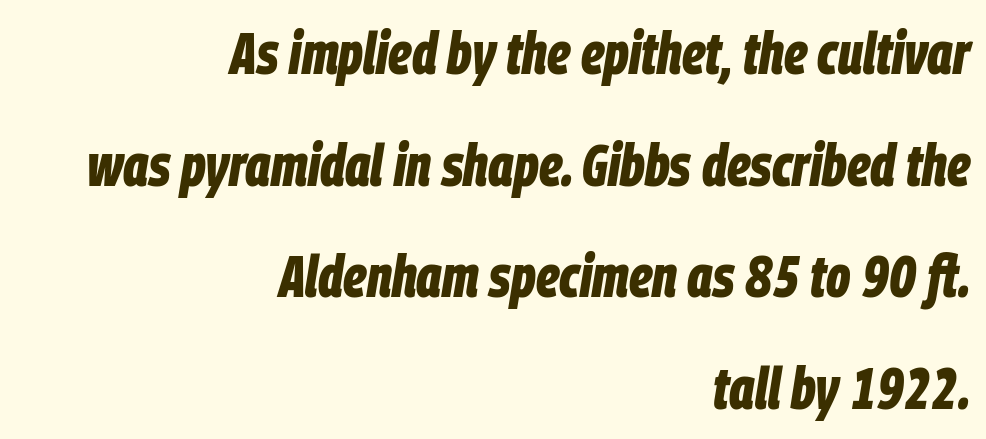
{"italic": "yes", "lean": "right", "slant_degrees": 9, "bold": "yes", "weight": "bold", "width": "condensed", "stroke_contrast": "low", "x_height": "large", "monospaced": "no", "underline": "no", "align": "right", "line_spacing_ratio": 1.89, "letter_spacing": "normal", "letter_spacing_em": 0.0, "glyph_px": 59}
